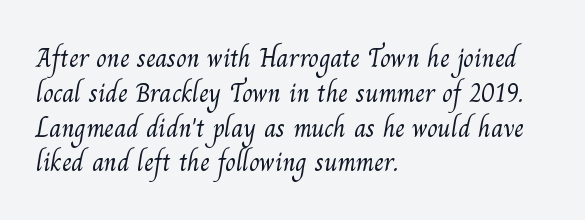
The image shows 27 px text type; set left-aligned, normal line spacing (1.29x), normal letter spacing, not underlined.
